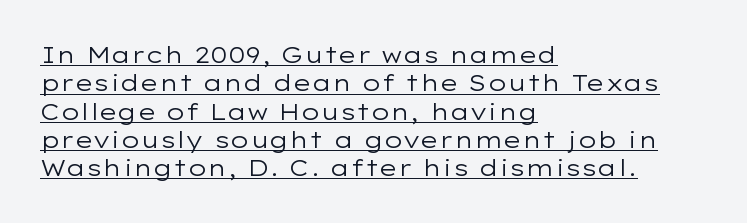
Has an underline been added? It has. Does extra space separate the letters? No, they use regular spacing. Rendered with straight, roman letterforms. Is the type heavy? It reads as light-to-regular instead. Where is the straight margin? On the left.
